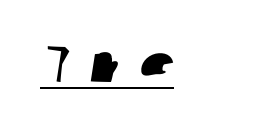
Q: Is the typeface a serif or a sans-serif typeface? A: Sans-serif.
Q: Is the text underlined? A: Yes.
Q: Is the spacing between letters normal or unusually wide? A: Unusually wide.
Q: Width (condensed, normal, or wide)? A: Normal.
Q: Stroke contrast? A: Low.
Q: x-height? A: Medium.
Q: Monospaced? A: No.
